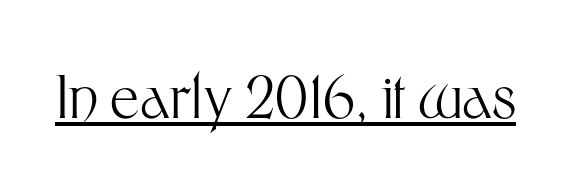
The image shows 59 px light sans-serif type, upright; set normal letter spacing, underlined; medium stroke contrast and a medium x-height.
